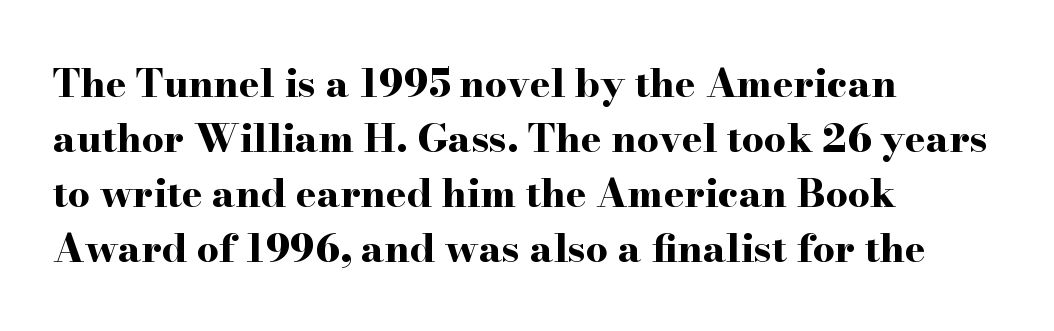
{"serif": "yes", "italic": "no", "bold": "yes", "weight": "bold", "width": "wide", "stroke_contrast": "high", "x_height": "small", "monospaced": "no", "underline": "no", "align": "left", "line_spacing": "normal", "line_spacing_ratio": 1.41, "letter_spacing": "normal", "letter_spacing_em": 0.0, "glyph_px": 39}
